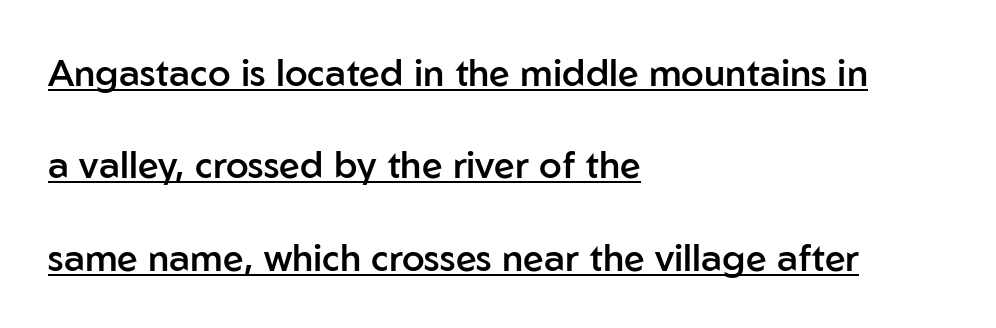
Every row of glyphs begins at an identical x-position on the left. A baseline rule has been typeset under these characters. The space between consecutive lines is lavish. The rendering uses a semibold face; strokes are thickened but not to full bold.
